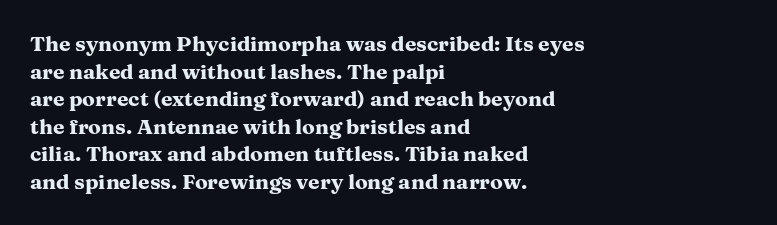
{"italic": "no", "bold": "yes", "underline": "no", "align": "left", "line_spacing": "normal", "line_spacing_ratio": 1.31, "letter_spacing": "normal", "letter_spacing_em": 0.0, "glyph_px": 21}
